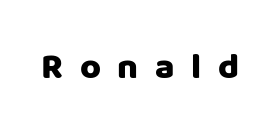
The image shows 36 px sans-serif type, upright; set unusually wide letter spacing (+0.46 em), not underlined; low stroke contrast and a large x-height.
